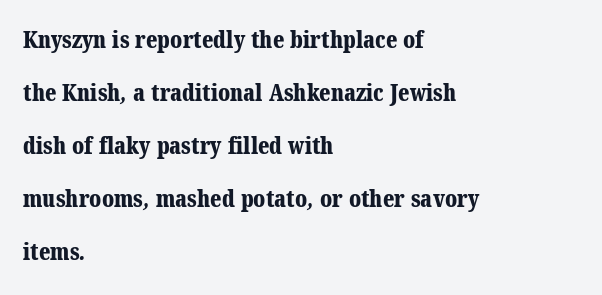
{"bold": "yes", "underline": "no", "align": "left", "line_spacing": "loose", "line_spacing_ratio": 2.3, "letter_spacing": "normal", "letter_spacing_em": 0.0, "glyph_px": 23}
